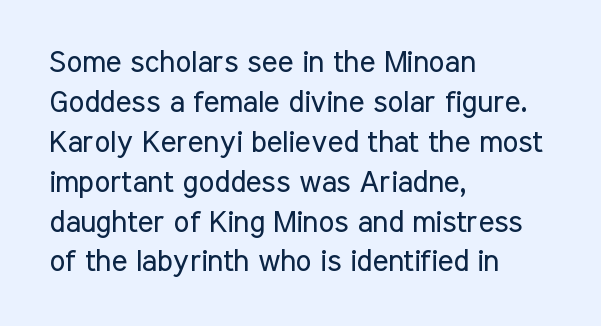
Q: Is the text bold? A: No.
Q: Is the text italic (slanted)? A: No, it is upright.
Q: Is the typeface a serif or a sans-serif typeface? A: Sans-serif.
Q: Is the text underlined? A: No.
Q: How is the paragraph aligned? A: Left-aligned.
Q: Is the spacing between letters normal or unusually wide? A: Normal.
Q: Is the spacing between lines tight, normal or loose? A: Normal.
Q: Width (condensed, normal, or wide)? A: Condensed.
Q: Stroke contrast? A: Low.
Q: x-height? A: Medium.
Q: Monospaced? A: No.
